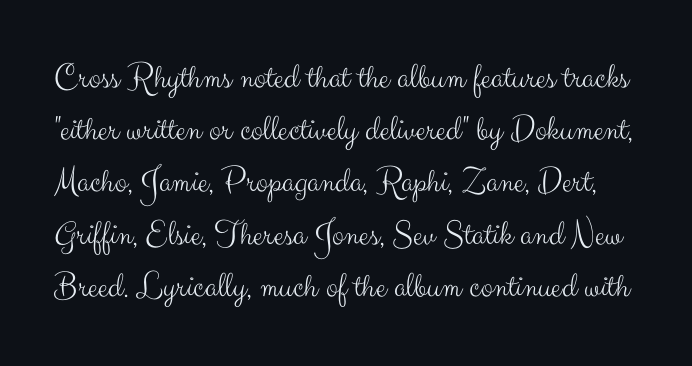
Q: Is the text bold? A: No.
Q: Is the text italic (slanted)? A: Yes.
Q: Is the typeface a serif or a sans-serif typeface? A: Sans-serif.
Q: Is the text underlined? A: No.
Q: Is the spacing between letters normal or unusually wide? A: Normal.
Q: Is the spacing between lines tight, normal or loose? A: Normal.
Q: Width (condensed, normal, or wide)? A: Normal.
Q: Stroke contrast? A: Medium.
Q: x-height? A: Small.
Q: Monospaced? A: No.
